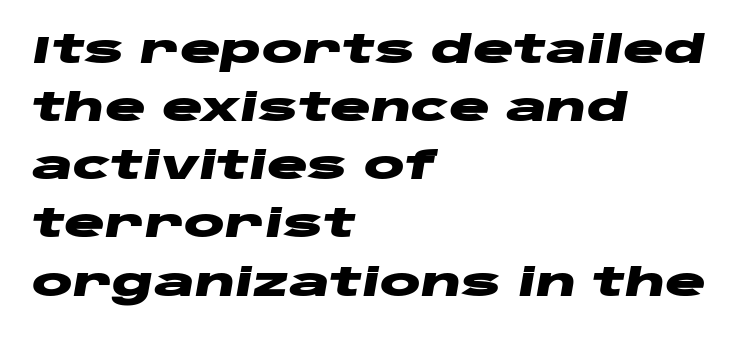
Looks like regular typesetting: each glyph gets only the width it needs. The lettering tilts uniformly, giving the passage an italic look. Notice how the passage keeps a crisp vertical edge on the left only. The glyphs are unaccompanied by any horizontal stroke below them. The passage shown stacks its lines at a standard gap. A typesetter would call this zero additional tracking.
